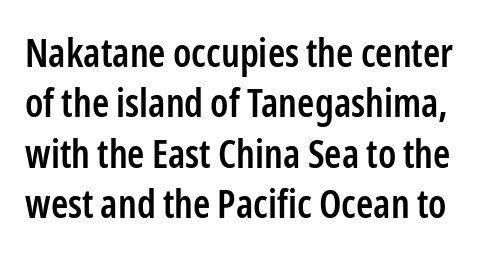
{"serif": "no", "italic": "no", "bold": "semi", "weight": "semibold", "width": "condensed", "stroke_contrast": "low", "x_height": "medium", "monospaced": "no", "underline": "no", "line_spacing": "normal", "line_spacing_ratio": 1.29, "letter_spacing": "normal", "letter_spacing_em": 0.0, "glyph_px": 39}
